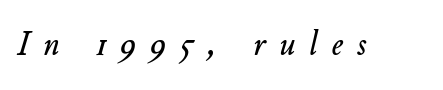
Q: Is the text italic (slanted)? A: Yes, it leans right by about 11 degrees.
Q: Is the text underlined? A: No.
Q: Is the spacing between letters normal or unusually wide? A: Unusually wide.
Q: Width (condensed, normal, or wide)? A: Normal.
Q: Stroke contrast? A: Low.
Q: x-height? A: Small.
Q: Monospaced? A: No.
